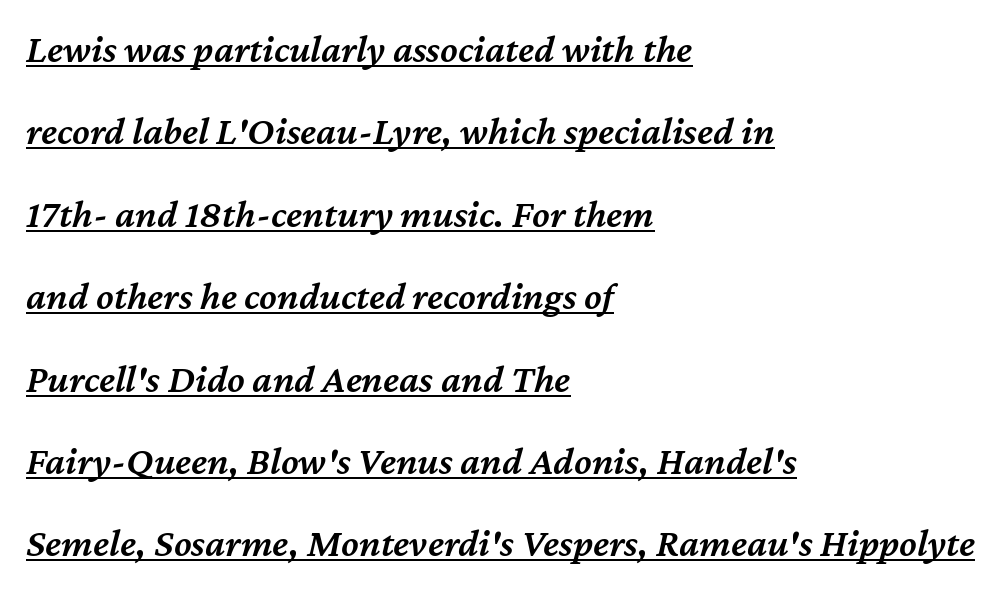
{"italic": "yes", "lean": "right", "slant_degrees": 12, "bold": "semi", "weight": "semibold", "width": "normal", "stroke_contrast": "medium", "x_height": "medium", "monospaced": "no", "underline": "yes", "align": "left", "line_spacing": "loose", "line_spacing_ratio": 2.06, "letter_spacing": "normal", "letter_spacing_em": 0.0, "glyph_px": 40}
